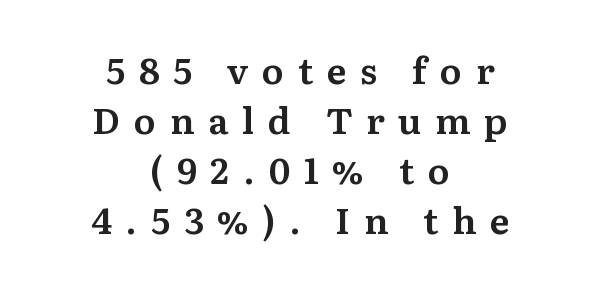
Q: Is the text italic (slanted)? A: No, it is upright.
Q: Is the typeface a serif or a sans-serif typeface? A: Serif.
Q: Is the text underlined? A: No.
Q: How is the paragraph aligned? A: Centered.
Q: Is the spacing between letters normal or unusually wide? A: Unusually wide.
Q: Is the spacing between lines tight, normal or loose? A: Normal.
Q: Width (condensed, normal, or wide)? A: Normal.
Q: Stroke contrast? A: Medium.
Q: x-height? A: Medium.
Q: Monospaced? A: No.
